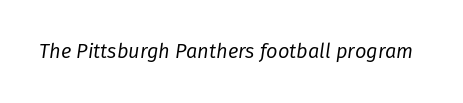
{"italic": "yes", "lean": "right", "slant_degrees": 8, "bold": "no", "underline": "no", "letter_spacing": "normal", "letter_spacing_em": 0.0, "glyph_px": 20}
